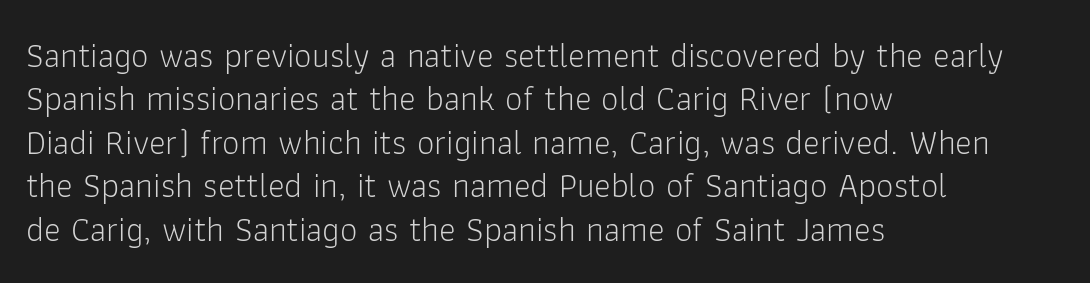
{"serif": "no", "italic": "no", "bold": "no", "weight": "light", "width": "normal", "stroke_contrast": "low", "x_height": "medium", "monospaced": "no", "underline": "no", "align": "left", "line_spacing_ratio": 1.24, "letter_spacing": "normal", "letter_spacing_em": 0.0, "glyph_px": 35}
